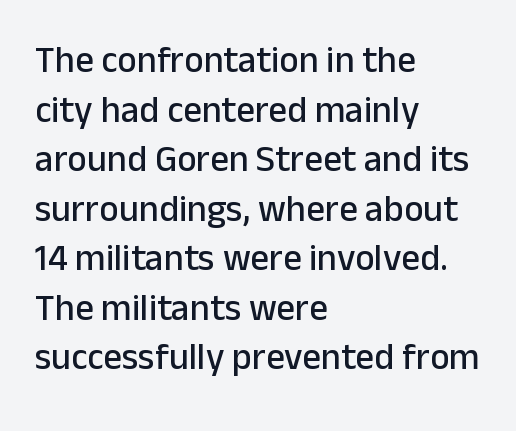
The image shows 37 px sans-serif type, upright; set left-aligned, normal line spacing (1.34x), normal letter spacing, not underlined; low stroke contrast and a medium x-height.
